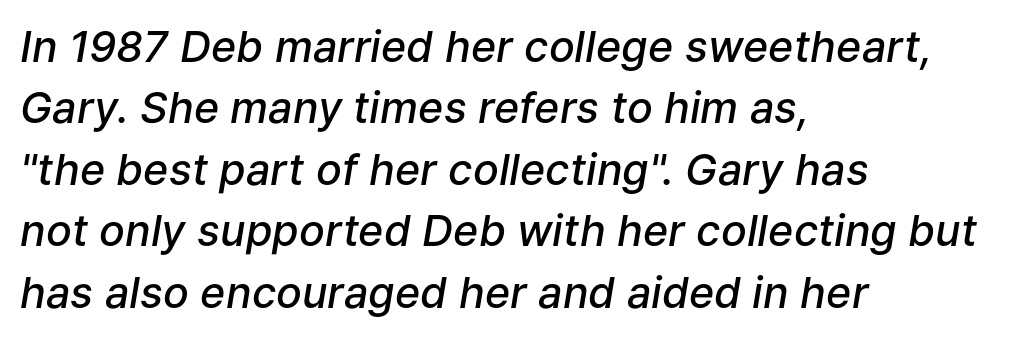
{"italic": "yes", "lean": "right", "slant_degrees": 9, "bold": "semi", "weight": "semibold", "width": "normal", "stroke_contrast": "low", "x_height": "medium", "monospaced": "no", "underline": "no", "align": "left", "line_spacing": "normal", "line_spacing_ratio": 1.43, "letter_spacing": "normal", "letter_spacing_em": 0.0, "glyph_px": 43}
